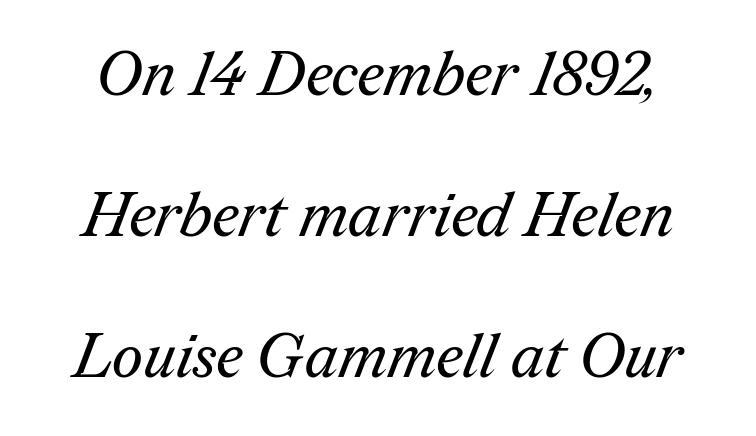
{"serif": "yes", "bold": "no", "weight": "regular", "width": "normal", "stroke_contrast": "medium", "x_height": "medium", "monospaced": "no", "underline": "no", "line_spacing": "loose", "line_spacing_ratio": 2.31, "letter_spacing": "normal", "letter_spacing_em": 0.0, "glyph_px": 61}
